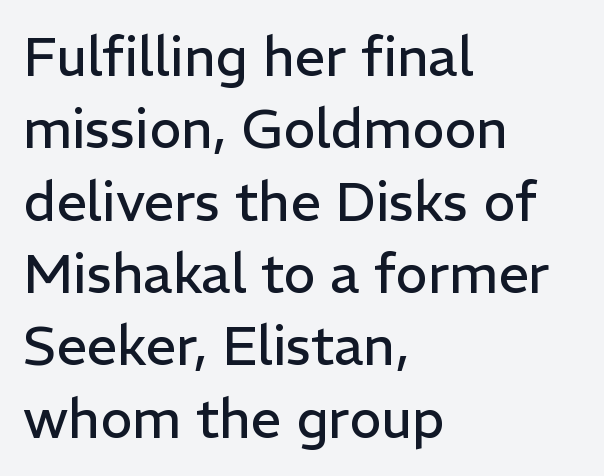
The image shows 54 px regular-weight sans-serif type, upright; set left-aligned, normal line spacing (1.34x), normal letter spacing, not underlined; low stroke contrast and a medium x-height.
